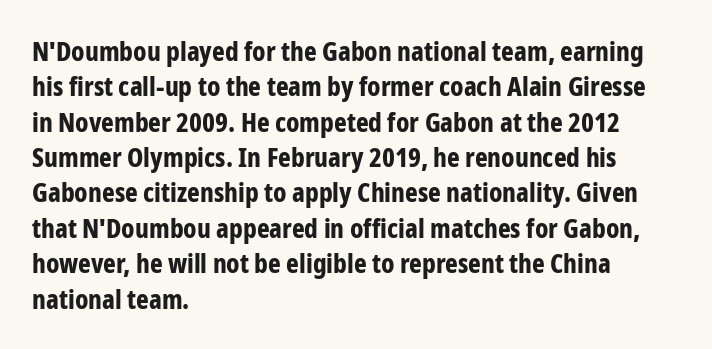
The image shows 27 px bold type, upright; set left-aligned, normal line spacing (1.31x), normal letter spacing, not underlined.
